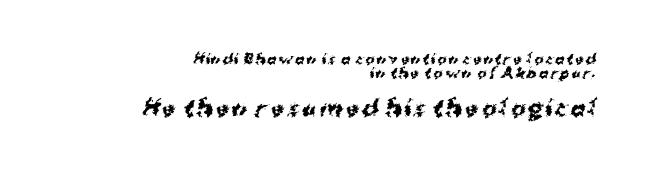
The image shows 22 px bold type; set right-aligned, tight line spacing (1.03x), not underlined; the second (bottom) block is 1.57x larger.
